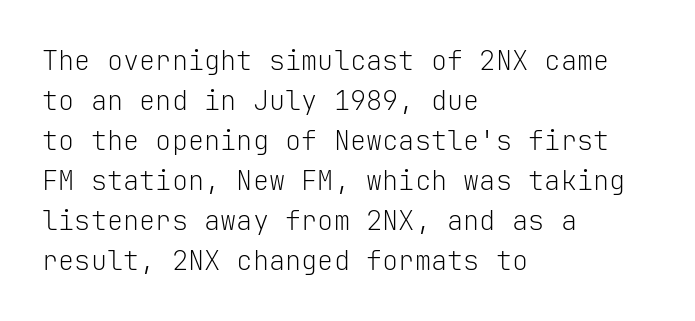
The image shows 27 px text type, upright; set left-aligned, normal line spacing (1.48x), normal letter spacing, not underlined.
